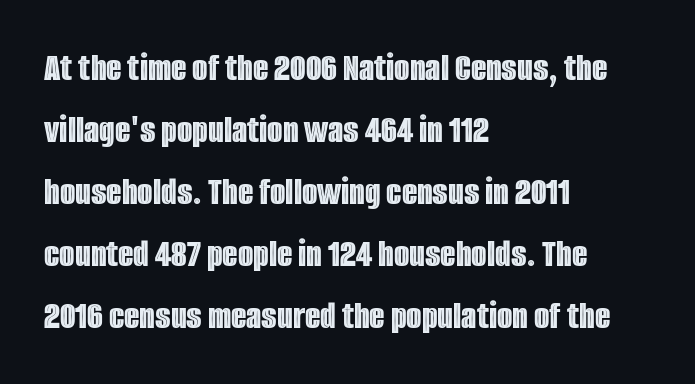
Is there much room between lines? A standard amount, neither cramped nor airy. Reading down the block, your eye returns to a fixed left position each line. The gap between lines stays unmarked. The passage shown is typed in a proportional face where columns would drift.
